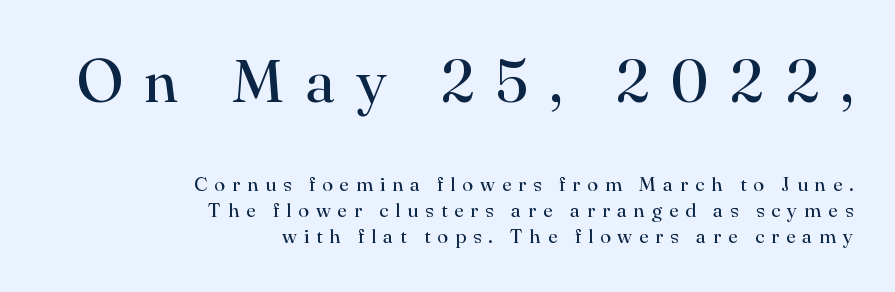
Q: Is the text bold? A: No.
Q: Is the text italic (slanted)? A: No, it is upright.
Q: Is the typeface a serif or a sans-serif typeface? A: Serif.
Q: Is the text underlined? A: No.
Q: How is the paragraph aligned? A: Right-aligned.
Q: Is the spacing between letters normal or unusually wide? A: Unusually wide.
Q: Is the spacing between lines tight, normal or loose? A: Normal.
Q: Which block of text is set in a larger size, the first (top) or the second (bottom)? A: The first (top) one.
Q: Width (condensed, normal, or wide)? A: Normal.
Q: Stroke contrast? A: High.
Q: x-height? A: Small.
Q: Monospaced? A: No.
